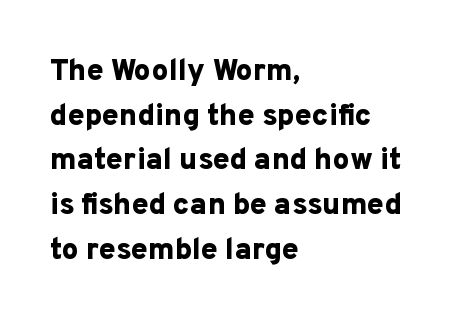
{"serif": "no", "italic": "no", "bold": "yes", "weight": "bold", "width": "normal", "stroke_contrast": "low", "x_height": "medium", "monospaced": "no", "underline": "no", "align": "left", "line_spacing": "normal", "line_spacing_ratio": 1.49, "letter_spacing": "normal", "letter_spacing_em": 0.0, "glyph_px": 30}
